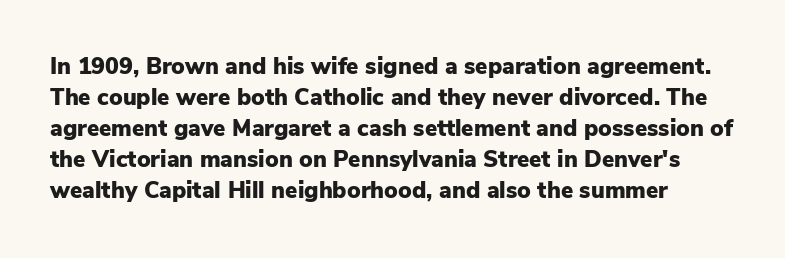
The image shows 23 px bold type, upright; set normal line spacing (1.35x), normal letter spacing, not underlined.
